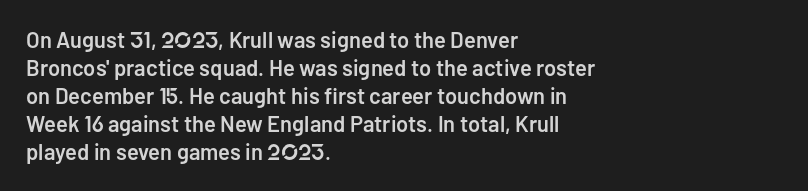
{"italic": "no", "bold": "semi", "underline": "no", "align": "left", "line_spacing": "normal", "line_spacing_ratio": 1.27, "letter_spacing": "normal", "letter_spacing_em": 0.0, "glyph_px": 22}
